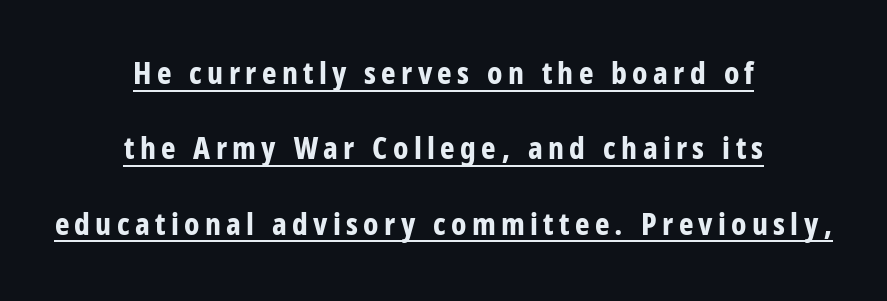
{"serif": "no", "italic": "no", "bold": "yes", "weight": "bold", "width": "condensed", "stroke_contrast": "low", "x_height": "large", "monospaced": "no", "underline": "yes", "align": "center", "line_spacing": "loose", "line_spacing_ratio": 2.43, "glyph_px": 31}
